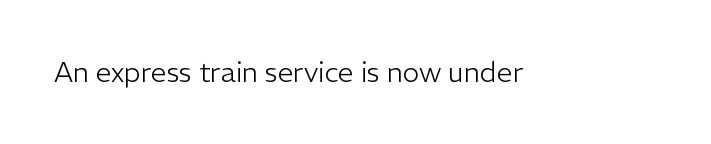
{"serif": "no", "italic": "no", "bold": "no", "weight": "light", "width": "normal", "stroke_contrast": "low", "x_height": "medium", "monospaced": "no", "underline": "no", "letter_spacing": "normal", "letter_spacing_em": 0.0, "glyph_px": 28}
